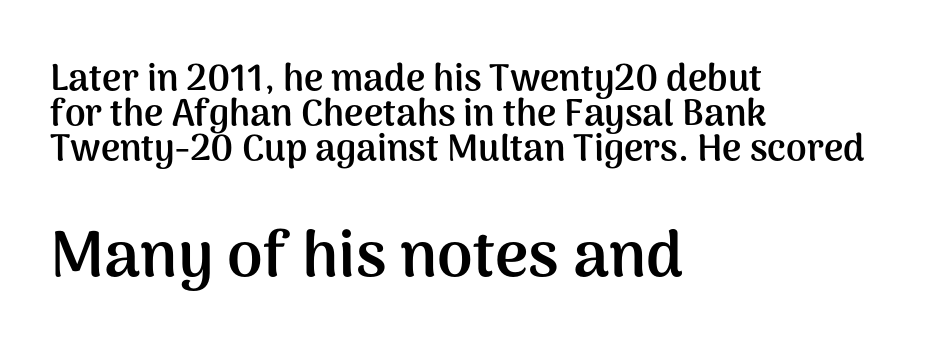
I'd describe the lettering as bold — thick and assertive. Compared with typical body copy, the letter spacing here is the same. This rendering features lettering with no underline. The line-height multiplier appears low, near solid setting.
